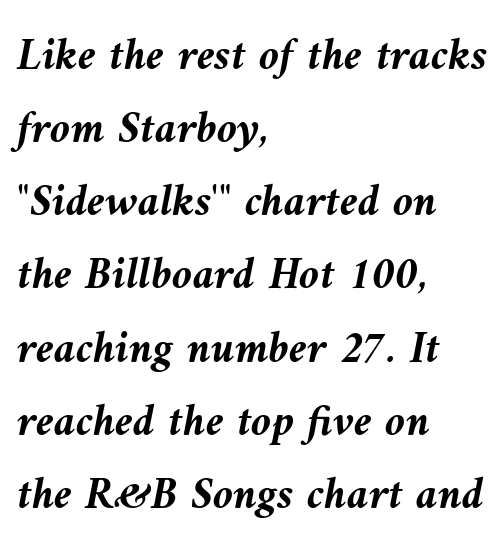
Q: Is the text bold? A: Yes.
Q: Is the text italic (slanted)? A: Yes, it leans left by about 10 degrees.
Q: Is the text underlined? A: No.
Q: How is the paragraph aligned? A: Left-aligned.
Q: Is the spacing between letters normal or unusually wide? A: Normal.
Q: Is the spacing between lines tight, normal or loose? A: Normal.
Q: Width (condensed, normal, or wide)? A: Normal.
Q: Stroke contrast? A: Medium.
Q: x-height? A: Medium.
Q: Monospaced? A: No.
